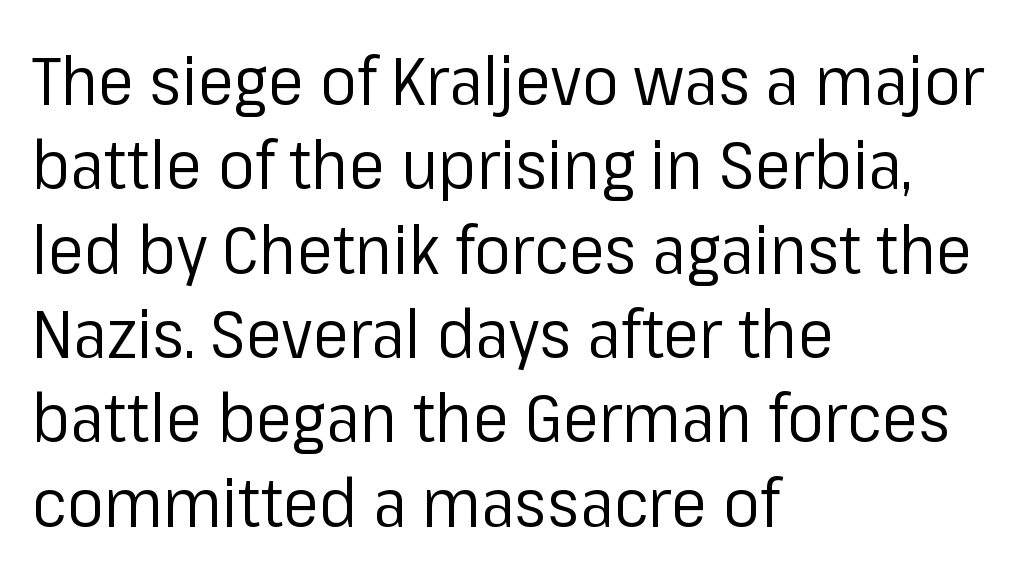
This reads as an unemphasized weight, regular at the heaviest. The type sits square on the baseline with zero lean. Check where the strokes stop: nothing finishes them off — pure sans. No word sits above an underline. Looks like regular typesetting: each glyph gets only the width it needs. The compositor pushed each line to the left boundary.
